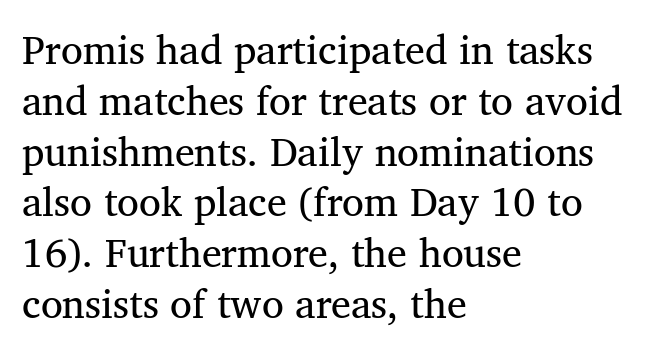
{"serif": "yes", "width": "normal", "stroke_contrast": "medium", "x_height": "medium", "monospaced": "no", "underline": "no", "align": "left", "line_spacing": "normal", "line_spacing_ratio": 1.27, "letter_spacing": "normal", "letter_spacing_em": 0.0, "glyph_px": 40}
